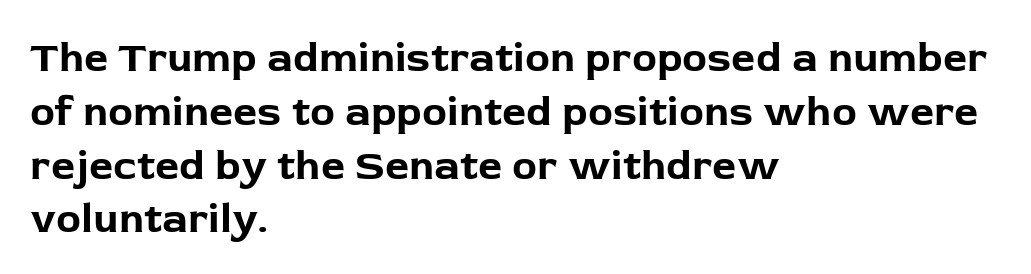
{"serif": "no", "italic": "no", "bold": "yes", "weight": "bold", "width": "normal", "stroke_contrast": "low", "x_height": "medium", "monospaced": "no", "underline": "no", "align": "left", "line_spacing": "normal", "line_spacing_ratio": 1.28, "letter_spacing": "normal", "letter_spacing_em": 0.0, "glyph_px": 42}
